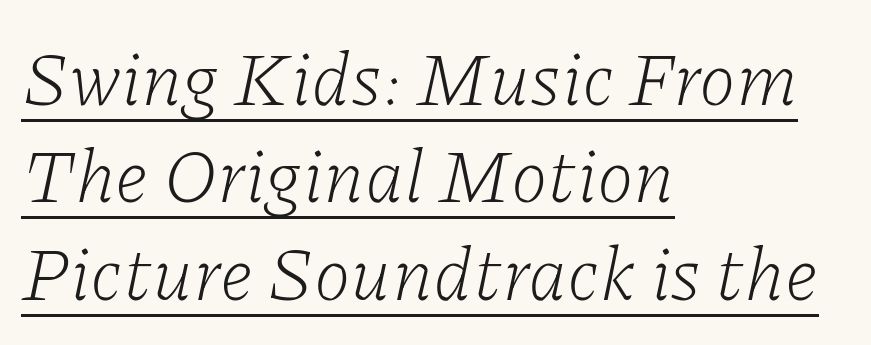
The image shows 75 px light serif type, italic (leaning right); set left-aligned, normal line spacing (1.3x), normal letter spacing, underlined; low stroke contrast and a medium x-height.
